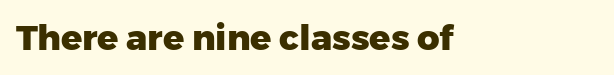
On the weight axis this lands at bold, roughly 700. A typesetter would call this proportional, since set widths differ per character. Spacing between characters is what you'd get straight out of the box. When letters stand straight like this, we call the style roman or upright. The gap between lines stays unmarked.
